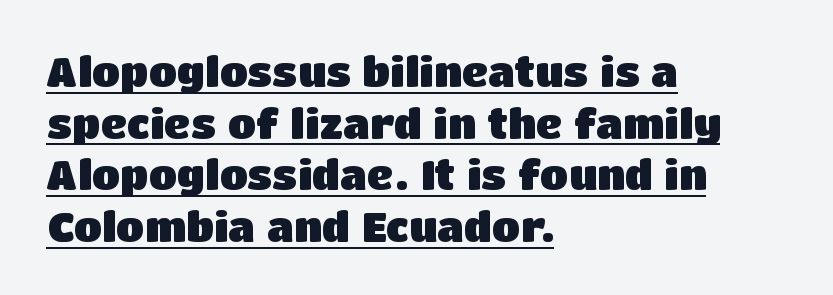
Students, note that the glyphs here touch the page at normal intervals. Regarding leading, the lines here are spaced in the standard way. Is there an underline? Yes — a line sits under the letters. Designer's note — italics off, roman on. The face used here is proportionally spaced, like ordinary book or web type.
